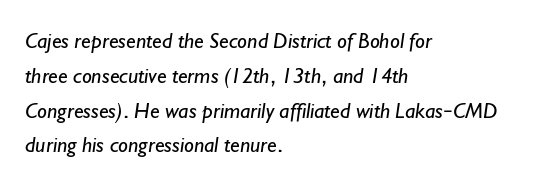
The strokes carry an ordinary text weight at most. Between one letter and the next there's only the usual sliver of space. Bare-footed words on every line. Every row of glyphs begins at an identical x-position on the left. Notice how descenders clear the ascenders below comfortably — that's standard leading.
